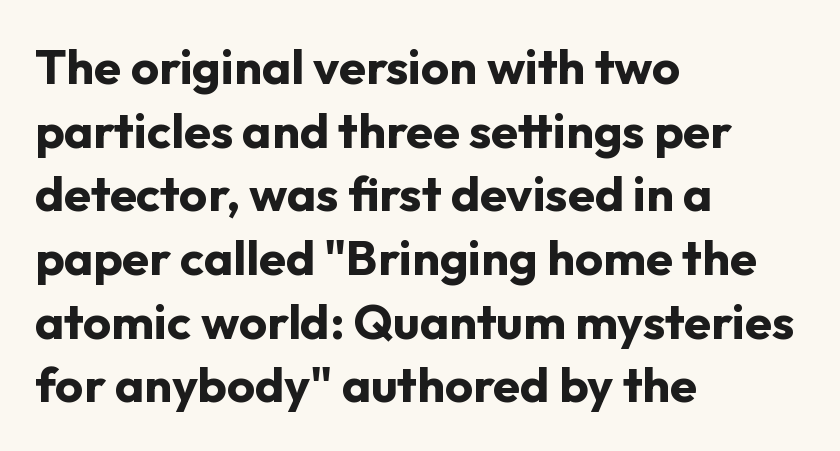
Regarding leading, the lines here are spaced in the standard way. Is this a fixed-width face? No — the glyphs have proportional, varying widths. Nope, not italic — everything's standing straight. There is no visible air inserted between adjacent glyphs.
